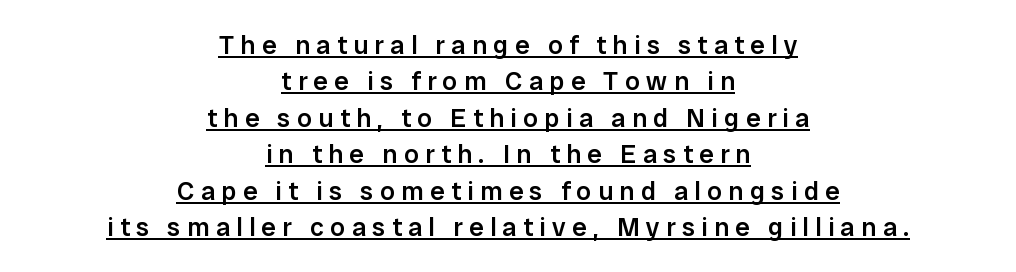
Look at the tracking — it's clearly loosened, letters drifting apart. This sample keeps an unexceptional amount of space between lines. A continuous stroke trails under the words, as in a hyperlink. Ascenders rise straight up at ninety degrees. I'd describe the lettering as semibold — firm but not a full bold. These lines are centered, leaving both edges ragged.
